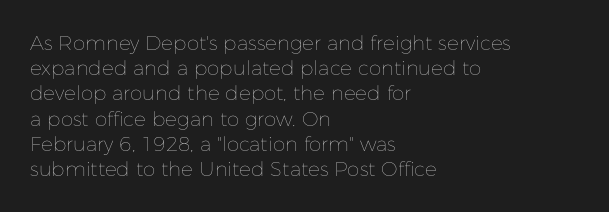
Q: Is the text bold? A: No.
Q: Is the text italic (slanted)? A: No, it is upright.
Q: Is the text underlined? A: No.
Q: How is the paragraph aligned? A: Left-aligned.
Q: Is the spacing between letters normal or unusually wide? A: Normal.
Q: Is the spacing between lines tight, normal or loose? A: Normal.
